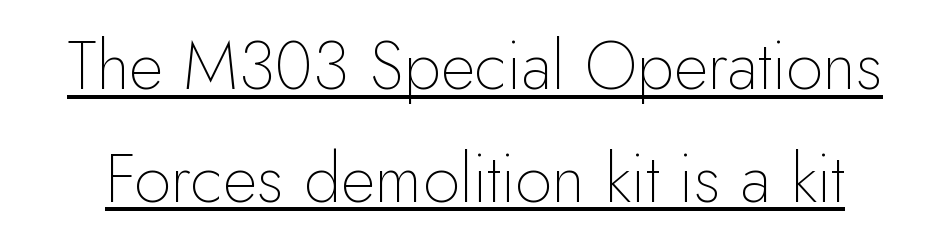
Does the type have serifs? No, each stem ends abruptly. Regarding leading, the lines here are spaced in the standard way. The line texture is even and compact thanks to regular tracking. The rendering uses natural spacing where letterforms have individual widths.
